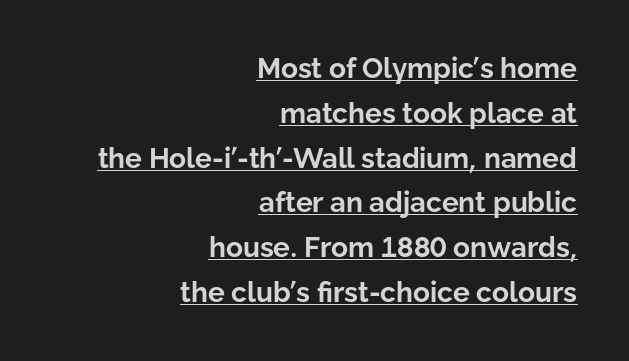
Vertical spacing — default. Typographically, this falls in the sans-serif category. Compared with a flush-left layout, this one pins lines to the opposite, right side. Each line of the rendering has a horizontal stroke beneath the glyphs.
